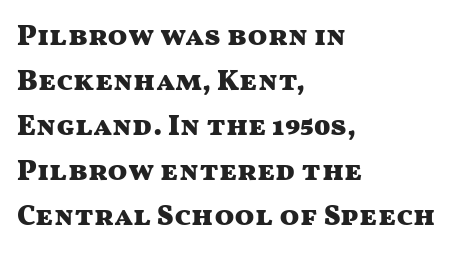
{"serif": "no", "italic": "no", "bold": "yes", "weight": "heavy", "width": "wide", "stroke_contrast": "medium", "x_height": "medium", "monospaced": "no", "underline": "no", "align": "left", "line_spacing": "normal", "line_spacing_ratio": 1.55, "letter_spacing": "normal", "letter_spacing_em": 0.0, "glyph_px": 29}
